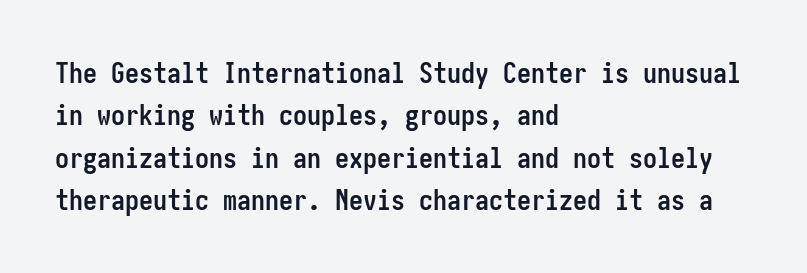
The image shows 28 px semibold, condensed sans-serif type, upright; set left-aligned, normal line spacing (1.51x), normal letter spacing, not underlined; low stroke contrast and a medium x-height.
